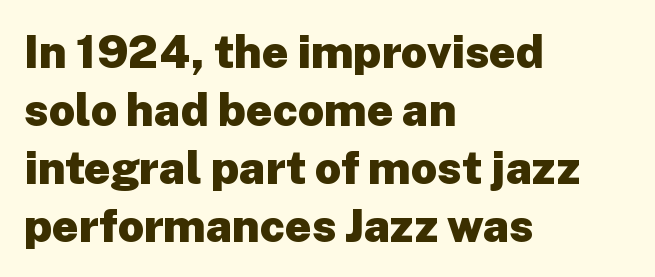
The image shows 46 px heavy sans-serif type, upright; set left-aligned, normal line spacing (1.26x), normal letter spacing, not underlined; low stroke contrast and a medium x-height.
